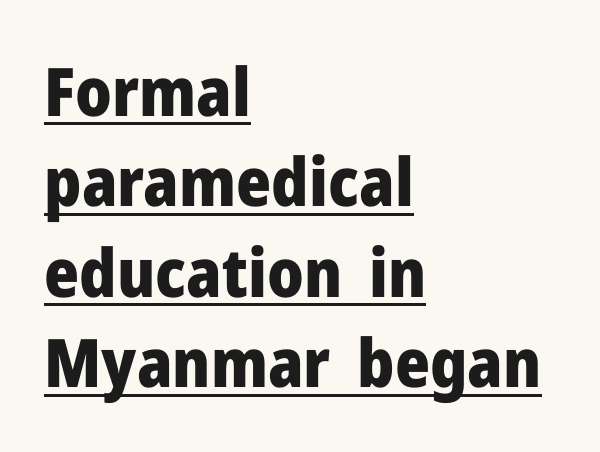
{"serif": "no", "italic": "no", "bold": "yes", "weight": "heavy", "width": "normal", "stroke_contrast": "low", "x_height": "medium", "monospaced": "no", "underline": "yes", "align": "left", "line_spacing": "normal", "line_spacing_ratio": 1.35, "letter_spacing": "normal", "letter_spacing_em": 0.0, "glyph_px": 67}
